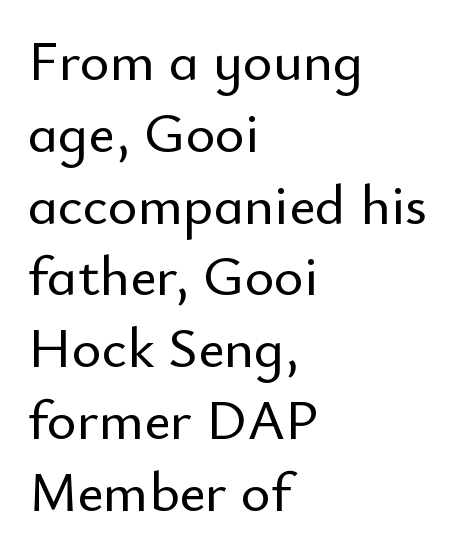
Descenders are the only things crossing below the line. Examine the stroke ends and you'll find no serifs. Looks like regular typesetting: each glyph gets only the width it needs. This sample uses an upright cut, with every glyph sitting square on the baseline. Baseline-to-baseline distance is the conventional proportion of letter height. The horizontal fit of the characters is conventional and even.
